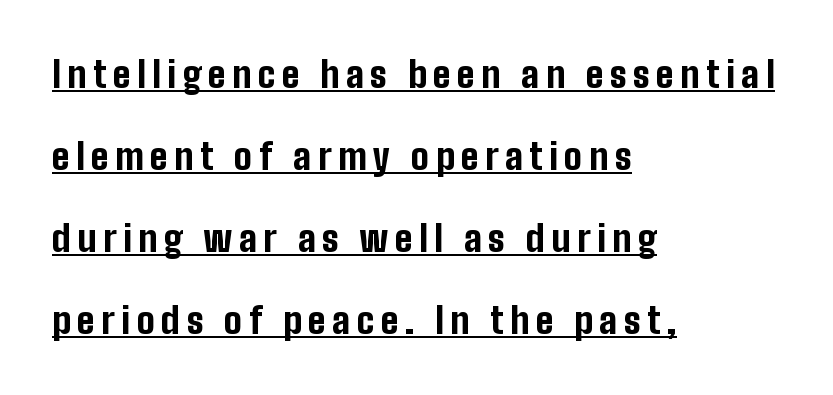
The image shows 36 px bold, condensed sans-serif type, upright; set left-aligned, loose line spacing (2.28x), underlined; low stroke contrast and a medium x-height.
